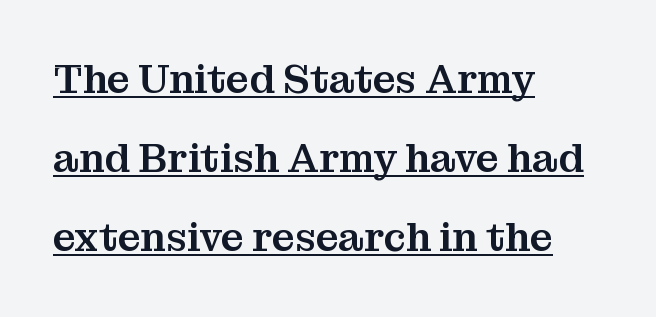
Q: Is the text italic (slanted)? A: No, it is upright.
Q: Is the typeface a serif or a sans-serif typeface? A: Serif.
Q: Is the text underlined? A: Yes.
Q: How is the paragraph aligned? A: Left-aligned.
Q: Is the spacing between letters normal or unusually wide? A: Normal.
Q: Is the spacing between lines tight, normal or loose? A: Loose.
Q: Width (condensed, normal, or wide)? A: Normal.
Q: Stroke contrast? A: Medium.
Q: x-height? A: Medium.
Q: Monospaced? A: No.
